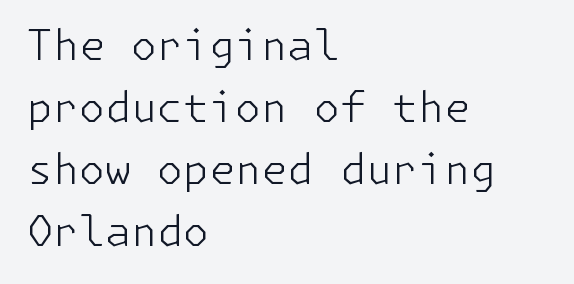
These lines are composed in type without serifs. The leading is moderate, giving the passage an even texture. Rendered with straight, roman letterforms. No extra tracking has been applied to these lines. The compositor pushed each line to the left boundary. Ink coverage per letter is moderate at most.
